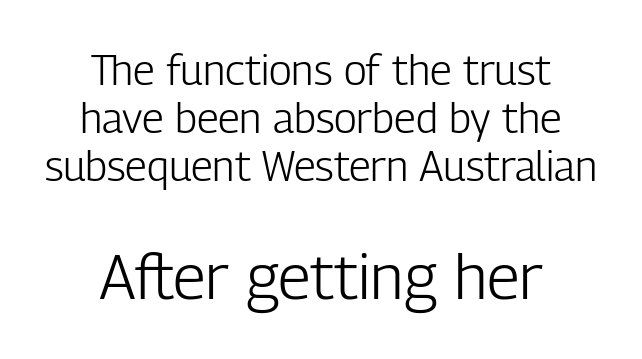
{"serif": "no", "italic": "no", "bold": "no", "weight": "light", "width": "condensed", "stroke_contrast": "low", "x_height": "medium", "monospaced": "no", "underline": "no", "align": "center", "line_spacing": "tight", "line_spacing_ratio": 1.14, "letter_spacing": "normal", "letter_spacing_em": 0.0, "larger_block": "second", "size_ratio": 1.5, "glyph_px": 63}
